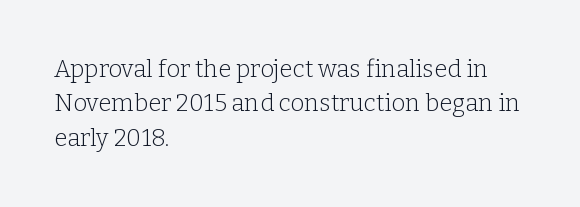
The image shows 24 px text type, upright; set left-aligned, normal line spacing (1.43x), normal letter spacing, not underlined.
